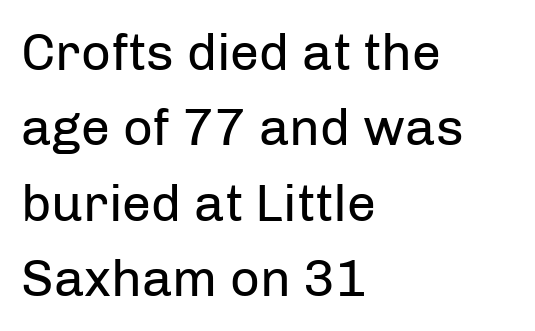
{"serif": "no", "italic": "no", "bold": "no", "weight": "regular", "width": "normal", "stroke_contrast": "low", "x_height": "medium", "monospaced": "no", "underline": "no", "align": "left", "line_spacing": "normal", "line_spacing_ratio": 1.45, "letter_spacing": "normal", "letter_spacing_em": 0.0, "glyph_px": 52}
